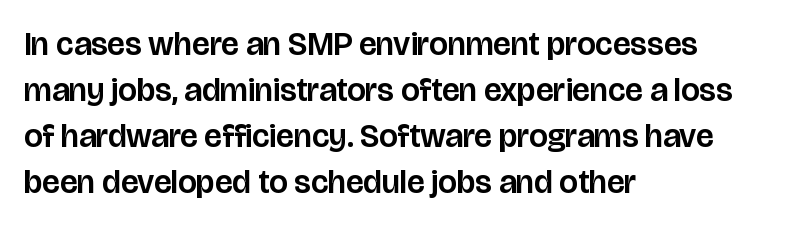
The image shows 33 px sans-serif type, upright; set left-aligned, normal line spacing (1.39x), normal letter spacing, not underlined; low stroke contrast and a large x-height.
